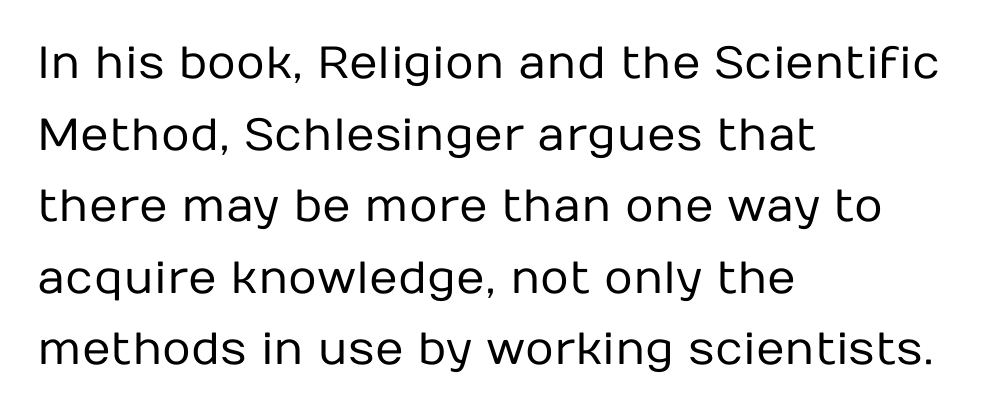
Q: Is the text bold? A: No.
Q: Is the text italic (slanted)? A: No, it is upright.
Q: Is the typeface a serif or a sans-serif typeface? A: Sans-serif.
Q: Is the text underlined? A: No.
Q: How is the paragraph aligned? A: Left-aligned.
Q: Is the spacing between letters normal or unusually wide? A: Normal.
Q: Is the spacing between lines tight, normal or loose? A: Normal.
Q: Width (condensed, normal, or wide)? A: Normal.
Q: Stroke contrast? A: Low.
Q: x-height? A: Medium.
Q: Monospaced? A: No.
